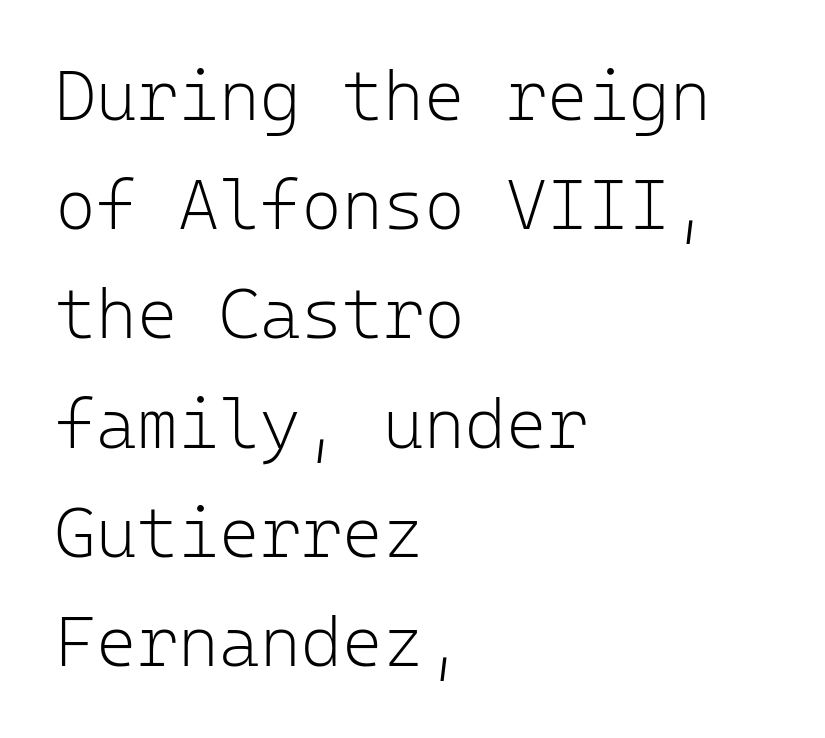
Q: Is the text bold? A: No.
Q: Is the text italic (slanted)? A: No, it is upright.
Q: Is the typeface a serif or a sans-serif typeface? A: Sans-serif.
Q: Is the text underlined? A: No.
Q: How is the paragraph aligned? A: Left-aligned.
Q: Is the spacing between letters normal or unusually wide? A: Normal.
Q: Is the spacing between lines tight, normal or loose? A: Normal.
Q: Width (condensed, normal, or wide)? A: Normal.
Q: Stroke contrast? A: Low.
Q: x-height? A: Medium.
Q: Monospaced? A: Yes.
